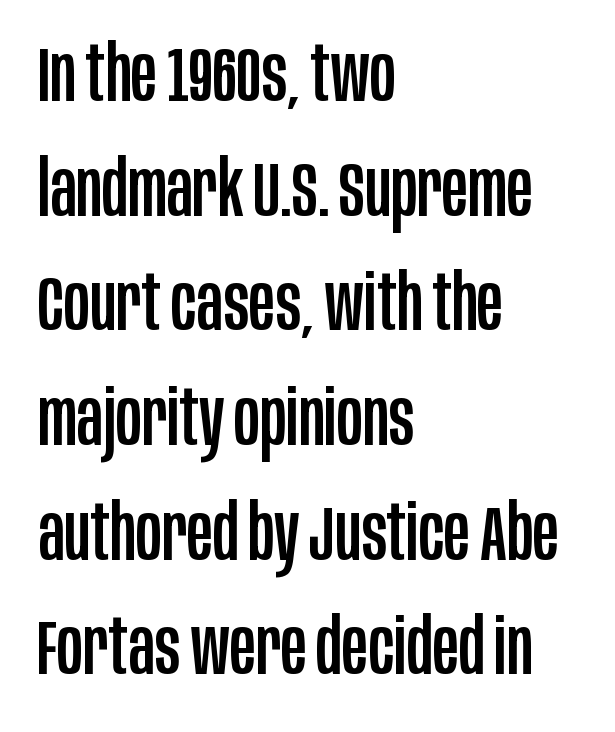
The image shows 78 px condensed sans-serif type, upright; set left-aligned, normal line spacing (1.47x), normal letter spacing, not underlined; low stroke contrast and a large x-height.
